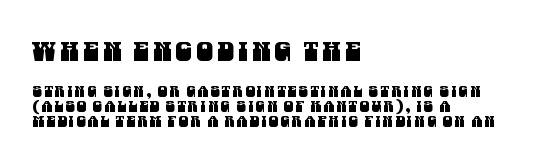
Interline gaps are noticeably narrow in this sample. The passage shown begins with its larger block and ends with its smaller one. Just letters on the line, the space beneath them empty. All the whitespace from short lines collects on the right.
